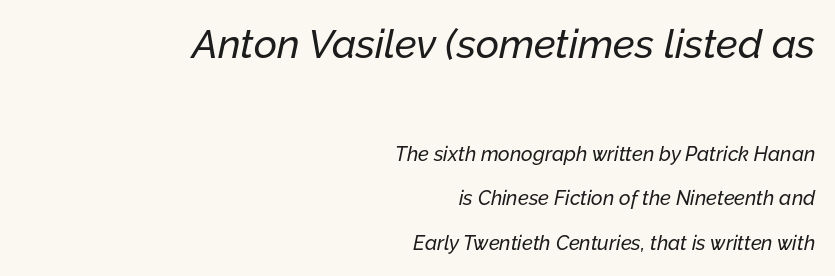
Q: Is the text italic (slanted)? A: Yes, it leans right by about 12 degrees.
Q: Is the text underlined? A: No.
Q: How is the paragraph aligned? A: Right-aligned.
Q: Is the spacing between letters normal or unusually wide? A: Normal.
Q: Is the spacing between lines tight, normal or loose? A: Loose.
Q: Which block of text is set in a larger size, the first (top) or the second (bottom)? A: The first (top) one.
Q: Width (condensed, normal, or wide)? A: Normal.
Q: Stroke contrast? A: Low.
Q: x-height? A: Medium.
Q: Monospaced? A: No.
